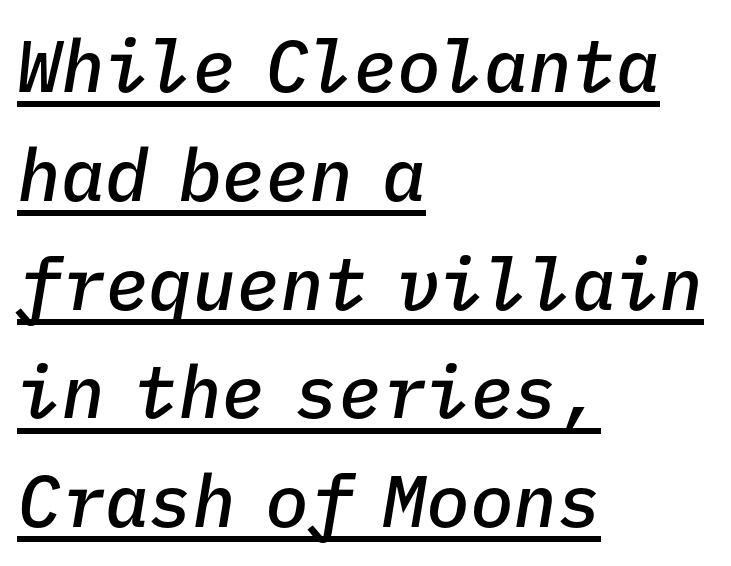
The image shows 73 px semibold type, italic (leaning right), monospaced; set left-aligned, normal line spacing (1.49x), normal letter spacing, underlined; low stroke contrast and a medium x-height.
